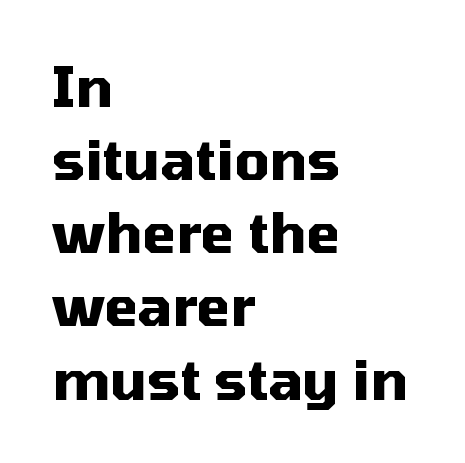
The image shows 55 px heavy sans-serif type, upright; set left-aligned, normal line spacing (1.33x), normal letter spacing, not underlined; medium stroke contrast and a medium x-height.
